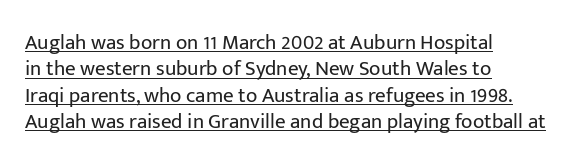
The image shows 21 px text type, upright; set left-aligned, normal line spacing (1.26x), normal letter spacing, underlined.
